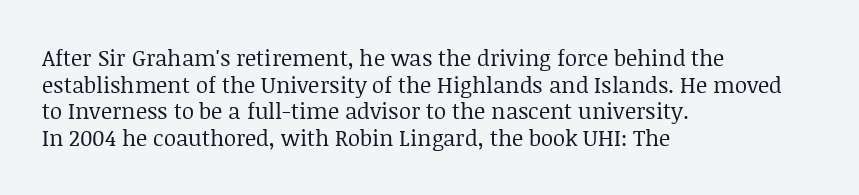
Q: Is the text bold? A: No.
Q: Is the text italic (slanted)? A: No, it is upright.
Q: Is the text underlined? A: No.
Q: How is the paragraph aligned? A: Left-aligned.
Q: Is the spacing between letters normal or unusually wide? A: Normal.
